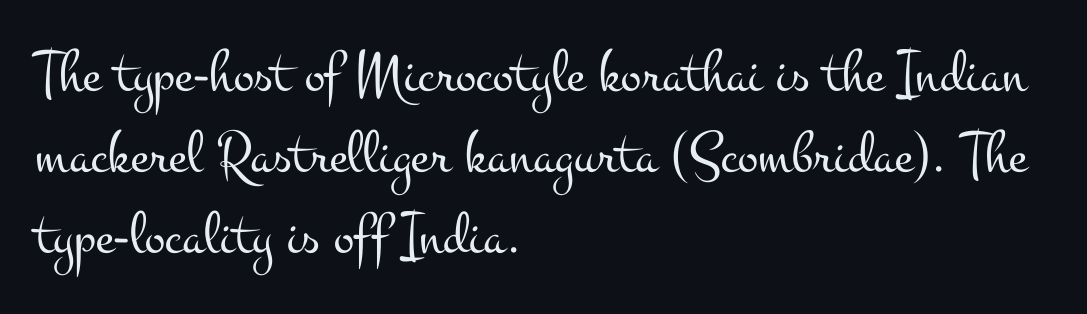
{"serif": "yes", "bold": "no", "weight": "light", "width": "wide", "stroke_contrast": "medium", "x_height": "small", "monospaced": "no", "underline": "no", "align": "left", "line_spacing": "normal", "line_spacing_ratio": 1.33, "letter_spacing": "normal", "letter_spacing_em": 0.0, "glyph_px": 61}
